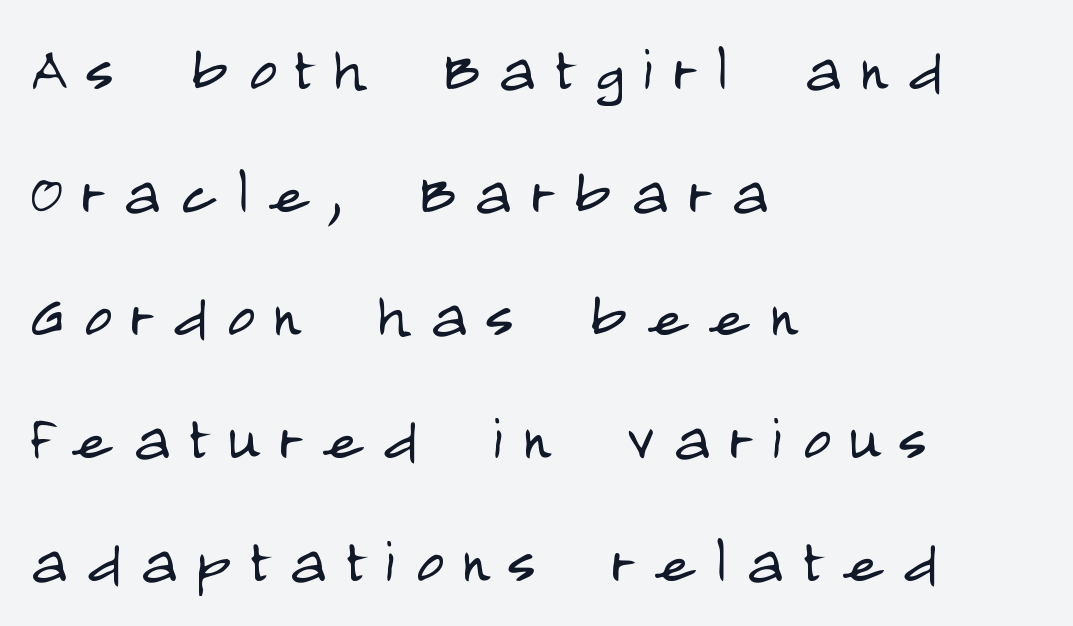
Q: Is the text bold? A: No.
Q: Is the text italic (slanted)? A: No, it is upright.
Q: Is the typeface a serif or a sans-serif typeface? A: Sans-serif.
Q: Is the text underlined? A: No.
Q: How is the paragraph aligned? A: Left-aligned.
Q: Is the spacing between letters normal or unusually wide? A: Unusually wide.
Q: Is the spacing between lines tight, normal or loose? A: Normal.
Q: Width (condensed, normal, or wide)? A: Condensed.
Q: Stroke contrast? A: Low.
Q: x-height? A: Large.
Q: Monospaced? A: No.
